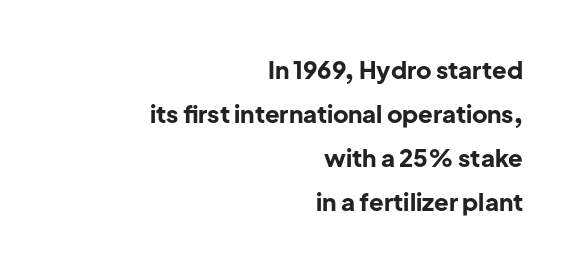
{"italic": "no", "bold": "yes", "underline": "no", "align": "right", "line_spacing_ratio": 1.83, "letter_spacing": "normal", "letter_spacing_em": 0.0, "glyph_px": 24}
